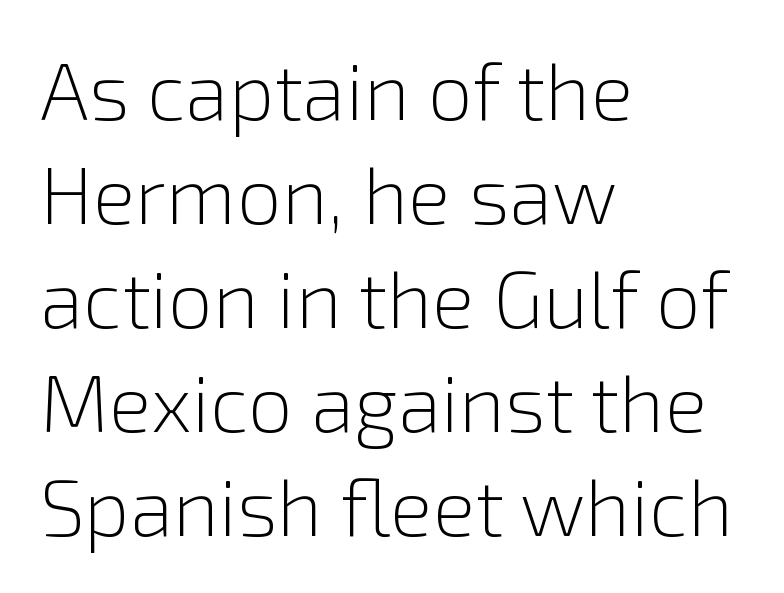
Do the characters align in a grid? No, the font is proportional. In terms of letterform style, serifs are entirely absent. The rag falls on the right side of this text block. Students, note that the glyphs here touch the page at normal intervals. A clean baseline with only descenders dipping below it.
